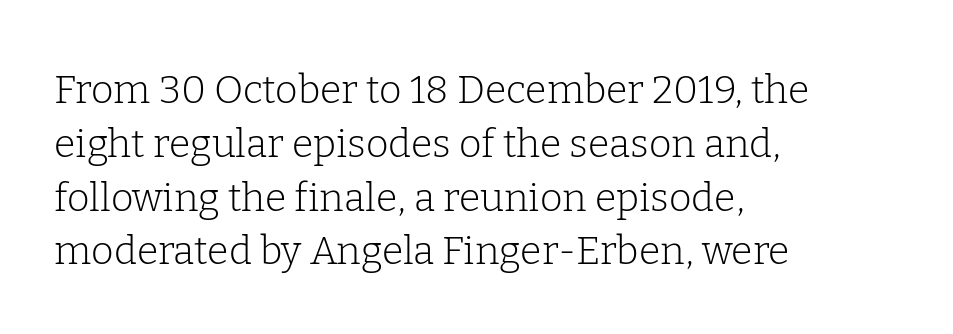
{"serif": "yes", "italic": "no", "bold": "no", "weight": "light", "width": "normal", "stroke_contrast": "low", "x_height": "medium", "monospaced": "no", "underline": "no", "align": "left", "line_spacing": "normal", "line_spacing_ratio": 1.38, "letter_spacing": "normal", "letter_spacing_em": 0.0, "glyph_px": 39}
